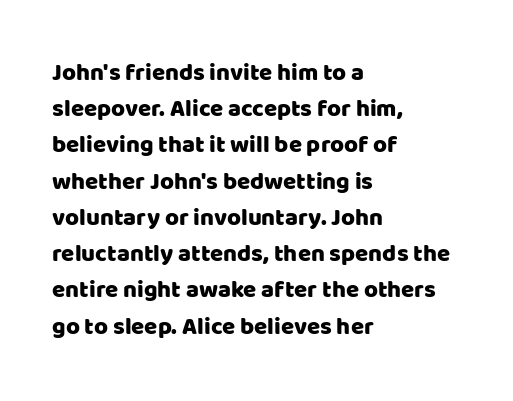
Leading: standard. Ascenders rise straight up at ninety degrees. Nobody drew a line under any word here. Here the glyphs are tracked normally, forming tight word shapes. All the whitespace from short lines collects on the right.
